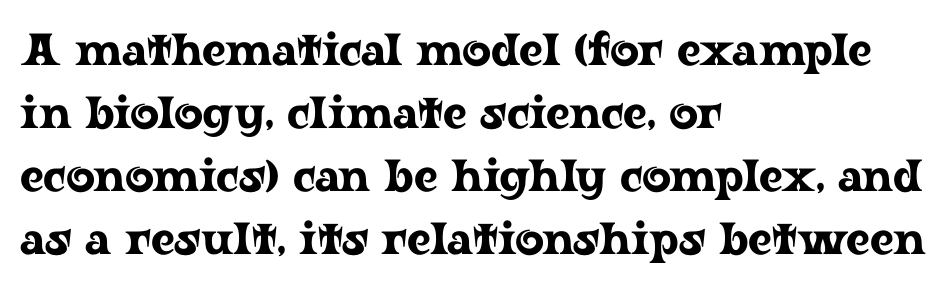
Is this a fixed-width face? No — the glyphs have proportional, varying widths. Underlining? Definitely not there. The text block is weighted toward the left margin, trailing off unevenly rightward. Rendered with straight, roman letterforms. The tracking reads as untouched default to a designer's eye. Each letter's strokes conclude with small projecting serifs.
